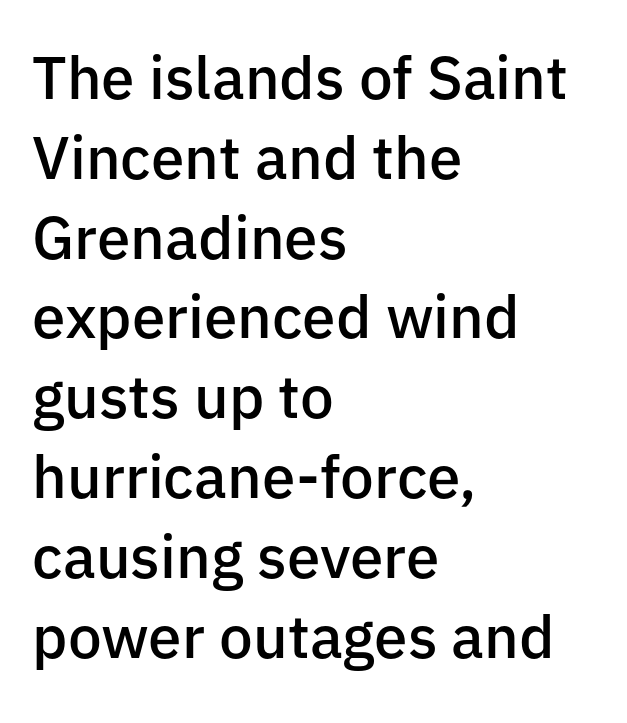
{"serif": "no", "italic": "no", "bold": "semi", "weight": "semibold", "width": "normal", "stroke_contrast": "low", "x_height": "medium", "monospaced": "no", "underline": "no", "align": "left", "line_spacing": "normal", "line_spacing_ratio": 1.33, "letter_spacing": "normal", "letter_spacing_em": 0.0, "glyph_px": 60}
